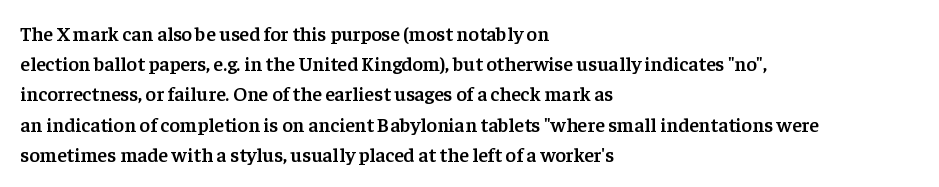
Q: Is the text bold? A: Semi-bold.
Q: Is the text italic (slanted)? A: No, it is upright.
Q: Is the text underlined? A: No.
Q: How is the paragraph aligned? A: Left-aligned.
Q: Is the spacing between letters normal or unusually wide? A: Normal.
Q: Is the spacing between lines tight, normal or loose? A: Normal.
